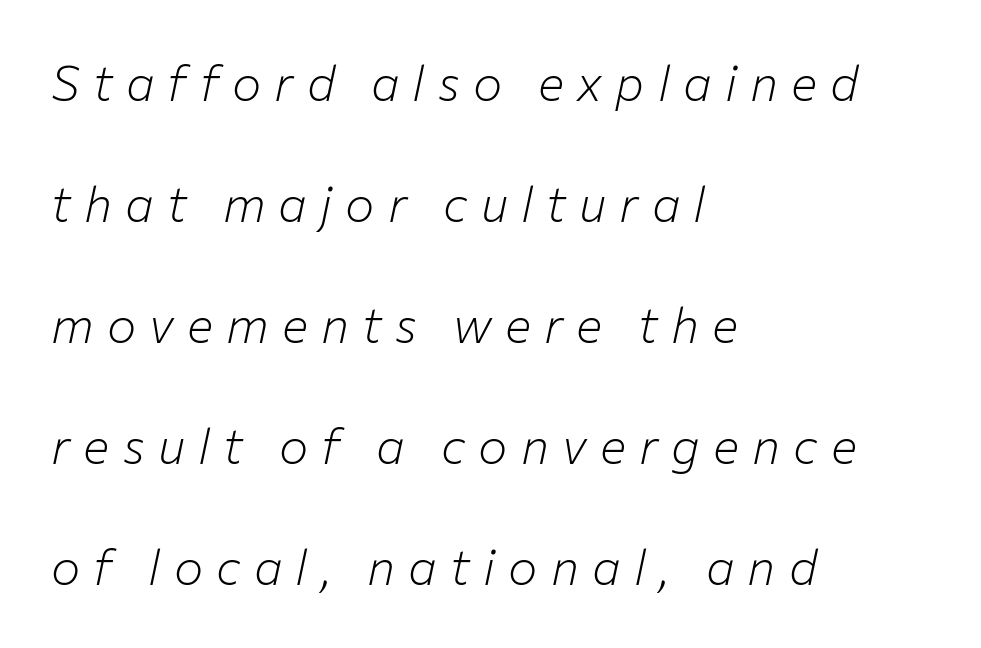
The horizontal fit of the characters is loose and conspicuously gappy. There's an unmistakable incline to the writing here. Lines of text with bare space underneath. The cut favours lightness, reaching ordinary text weight at its darkest. The letters advance in unequal steps, a hallmark of proportional type.
